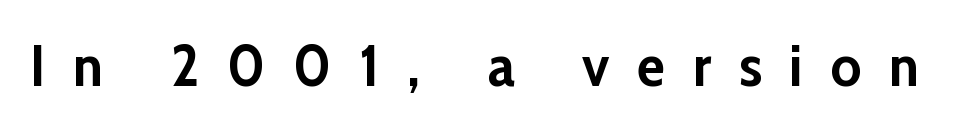
Q: Is the text bold? A: Yes.
Q: Is the text italic (slanted)? A: No, it is upright.
Q: Is the typeface a serif or a sans-serif typeface? A: Sans-serif.
Q: Is the text underlined? A: No.
Q: Is the spacing between letters normal or unusually wide? A: Unusually wide.
Q: Width (condensed, normal, or wide)? A: Normal.
Q: Stroke contrast? A: Low.
Q: x-height? A: Medium.
Q: Monospaced? A: No.
